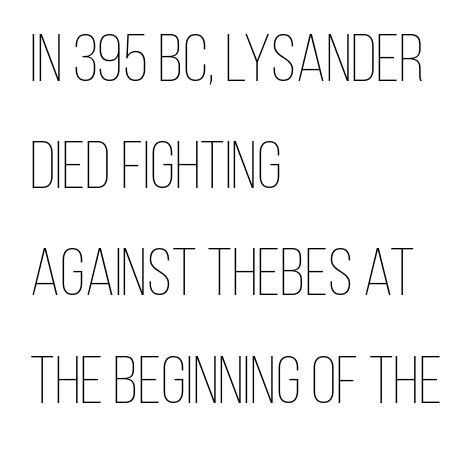
Line starts are locked; line ends wander. These lines are rendered in a variable-pitch font. Weight: in the light-to-regular range. The glyphs are unaccompanied by any horizontal stroke below them. The designer left line spacing at the default.
